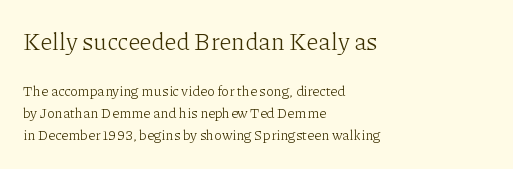
The image shows 24 px text type, upright; set left-aligned, normal line spacing (1.58x), normal letter spacing, not underlined; the first (top) block is 1.71x larger.
